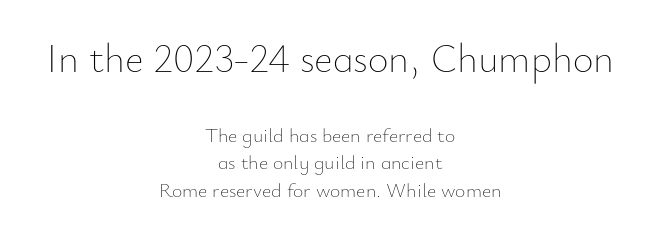
Look at the glyph heights: the upper group is clearly the bigger setting. Every character sits straight up, as roman type does. The space directly below the letters is spotless. No extra tracking has been applied to these lines. A normal amount of white space separates one row of letters from the next. Unbolded letterforms with no extra heft.
